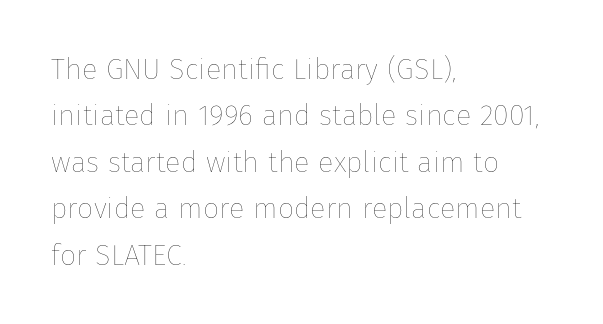
{"italic": "no", "bold": "no", "weight": "thin", "width": "normal", "stroke_contrast": "low", "x_height": "medium", "monospaced": "no", "underline": "no", "align": "left", "line_spacing": "normal", "line_spacing_ratio": 1.6, "letter_spacing": "normal", "letter_spacing_em": 0.0, "glyph_px": 29}
